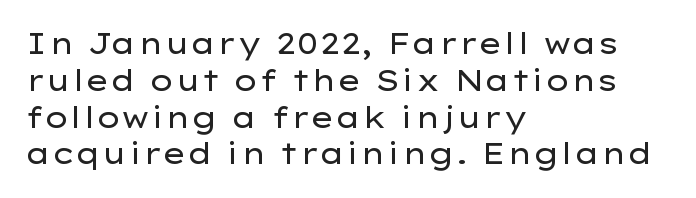
The image shows 29 px regular-weight, wide sans-serif type, upright; set left-aligned, normal line spacing (1.27x), normal letter spacing, not underlined; low stroke contrast and a medium x-height.
